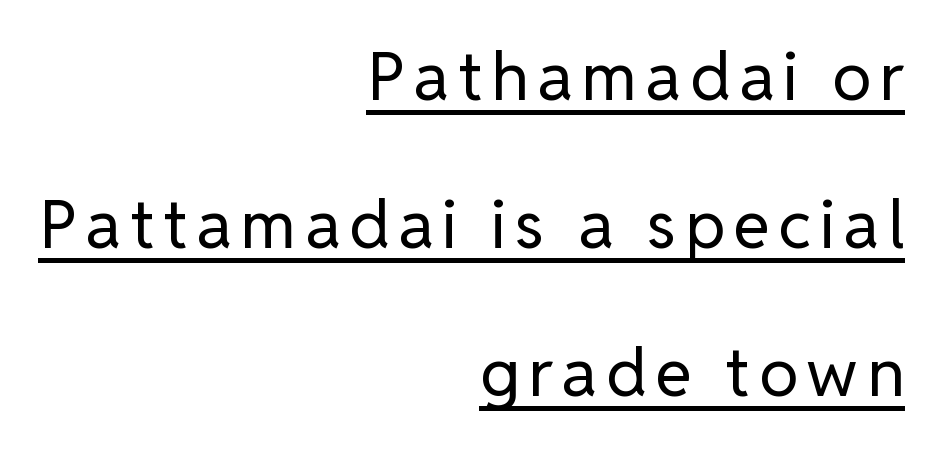
No italicization has been applied; the sample stays upright. Do the characters align in a grid? No, the font is proportional. Typeset ragged left — the right edge is the straight one. What's the leading like? Stretched, with rows far apart. Check the space under the baseline: a stroke is drawn there.
